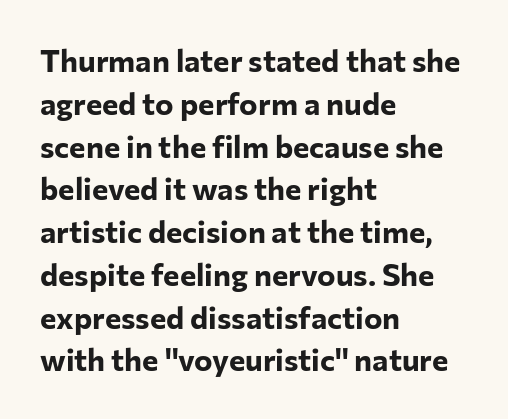
Here the designer chose a conventional face with non-uniform glyph widths. Normally led — the rows are evenly, conventionally spaced. These lines stack with their left ends in a neat column. The letters stand straight up with perfectly vertical stems. This sample uses plain, unmodified letter spacing. The glyphs are unaccompanied by any horizontal stroke below them.
